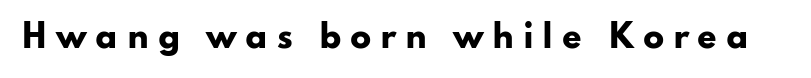
Each glyph is drawn with heavy, bold strokes. Examine the stroke ends and you'll find no serifs. The lettering holds an erect, upright posture throughout. Character widths vary here, with narrow letters taking less room than wide ones.
